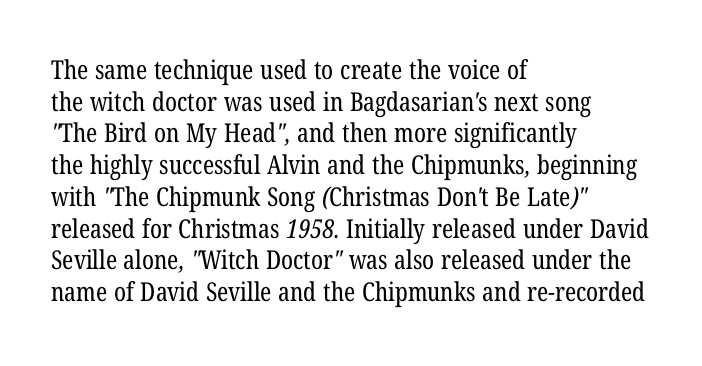
The horizontal fit of the characters is conventional and even. Any mark beneath the type? The region is blank. The passage shown is not bold in any degree. The text block is weighted toward the left margin, trailing off unevenly rightward.
